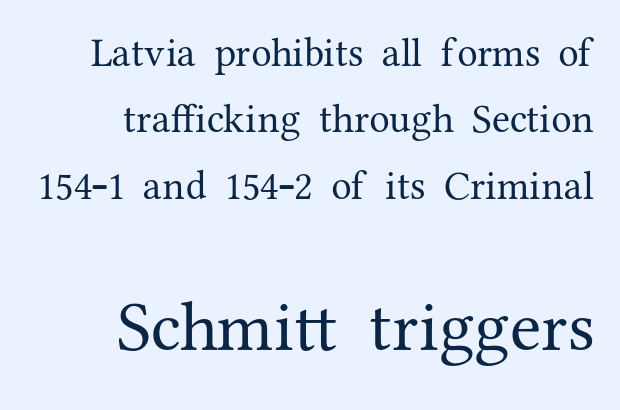
The image shows 71 px regular-weight serif type, upright; set right-aligned, normal line spacing (1.62x), normal letter spacing, not underlined; the second (bottom) block is 1.73x larger; medium stroke contrast and a medium x-height.
